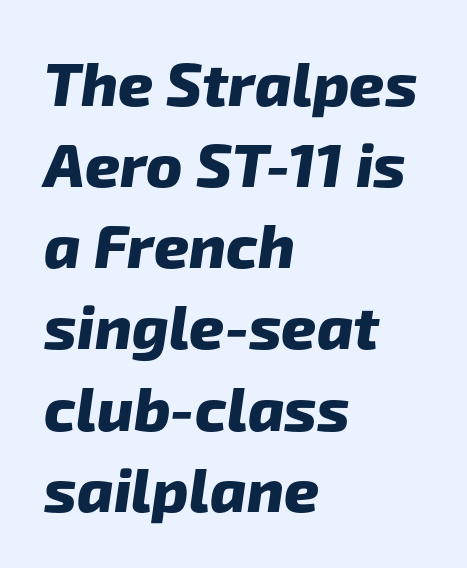
The image shows 61 px heavy sans-serif type; set left-aligned, normal line spacing (1.33x), normal letter spacing, not underlined; low stroke contrast and a medium x-height.
